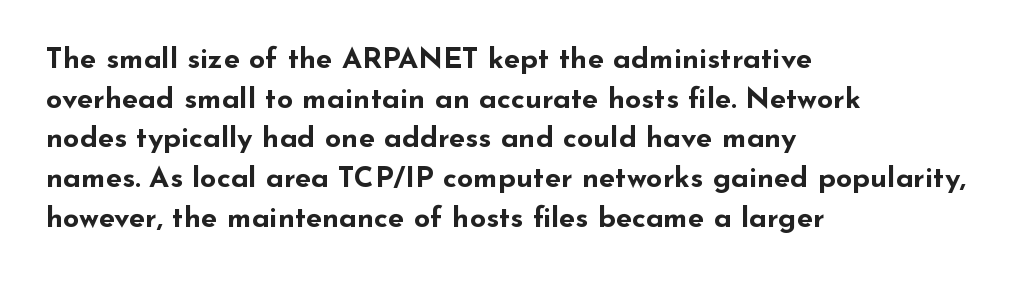
Q: Is the text bold? A: Yes.
Q: Is the text italic (slanted)? A: No, it is upright.
Q: Is the typeface a serif or a sans-serif typeface? A: Sans-serif.
Q: Is the text underlined? A: No.
Q: How is the paragraph aligned? A: Left-aligned.
Q: Is the spacing between letters normal or unusually wide? A: Normal.
Q: Is the spacing between lines tight, normal or loose? A: Normal.
Q: Width (condensed, normal, or wide)? A: Wide.
Q: Stroke contrast? A: Low.
Q: x-height? A: Small.
Q: Monospaced? A: No.
